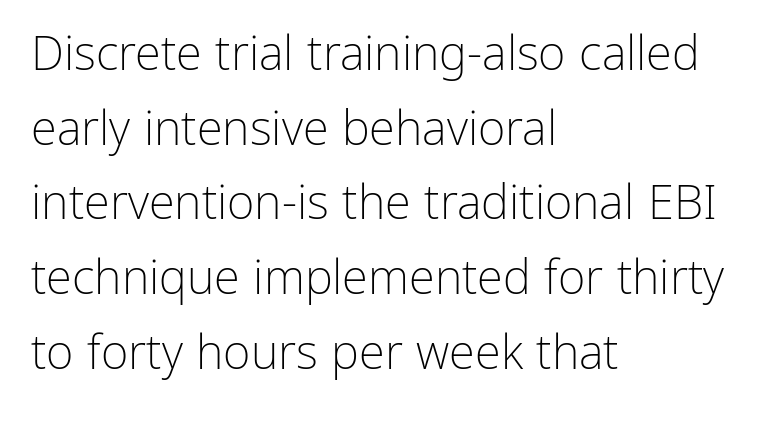
Rendered with straight, roman letterforms. Are there feet on the stems? There aren't — it's a sans. The typeface has the unassuming heft of standard copy or less. The rendering keeps characters at their native spacing. The passage shown is typed in a proportional face where columns would drift. Only glyphs here, with clear space below each row.
